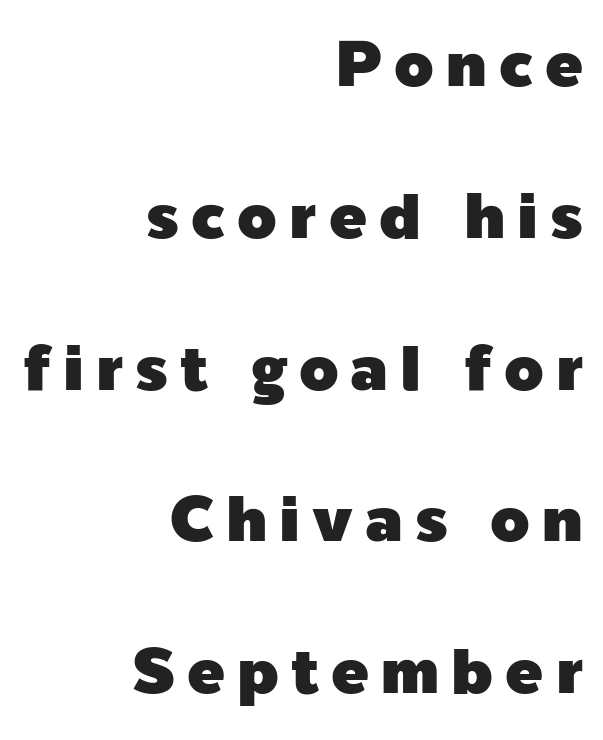
Q: Is the text italic (slanted)? A: No, it is upright.
Q: Is the typeface a serif or a sans-serif typeface? A: Sans-serif.
Q: Is the text underlined? A: No.
Q: How is the paragraph aligned? A: Right-aligned.
Q: Is the spacing between lines tight, normal or loose? A: Loose.
Q: Width (condensed, normal, or wide)? A: Normal.
Q: x-height? A: Medium.
Q: Monospaced? A: No.
